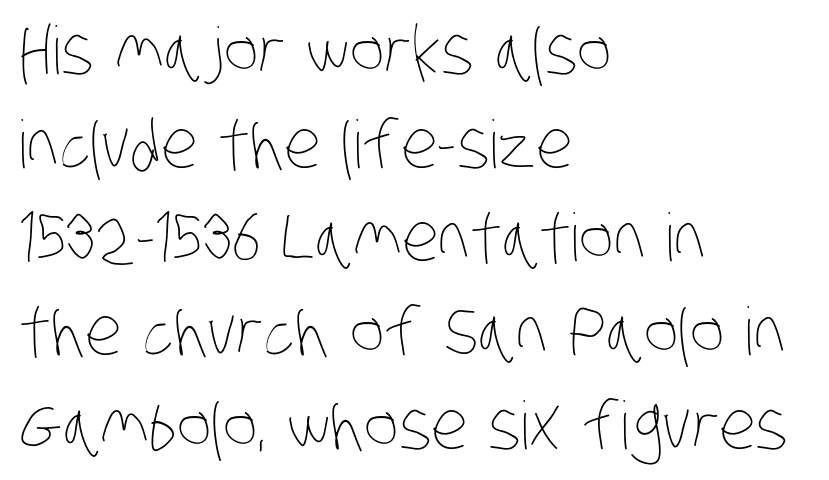
Q: Is the text bold? A: No.
Q: Is the text underlined? A: No.
Q: How is the paragraph aligned? A: Left-aligned.
Q: Is the spacing between letters normal or unusually wide? A: Normal.
Q: Is the spacing between lines tight, normal or loose? A: Normal.
Q: Width (condensed, normal, or wide)? A: Condensed.
Q: Stroke contrast? A: Low.
Q: x-height? A: Large.
Q: Monospaced? A: No.
